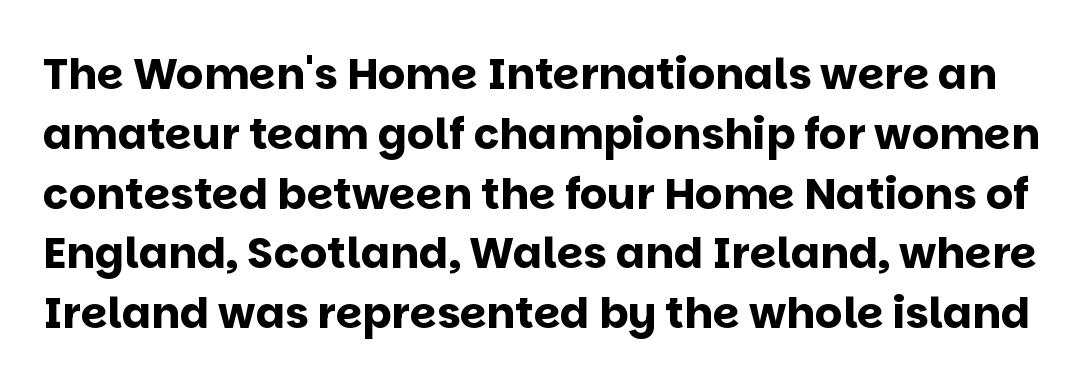
The image shows 43 px bold sans-serif type, upright; set normal line spacing (1.39x), normal letter spacing, not underlined; low stroke contrast and a large x-height.
